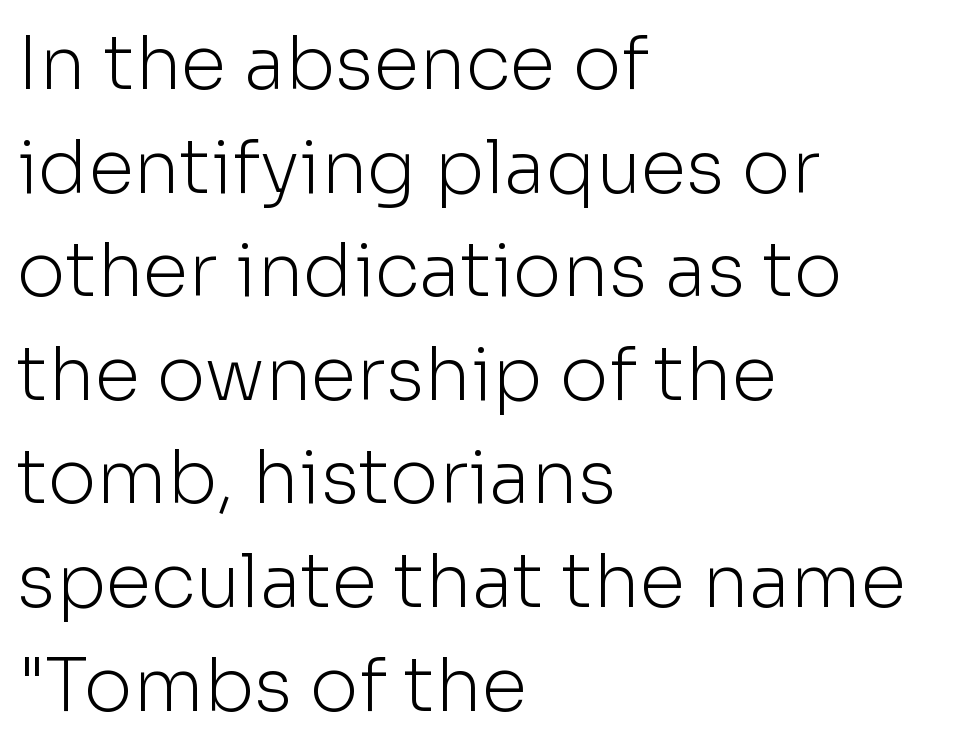
The image shows 74 px light sans-serif type, upright; set left-aligned, normal line spacing (1.4x), normal letter spacing, not underlined; low stroke contrast and a medium x-height.
